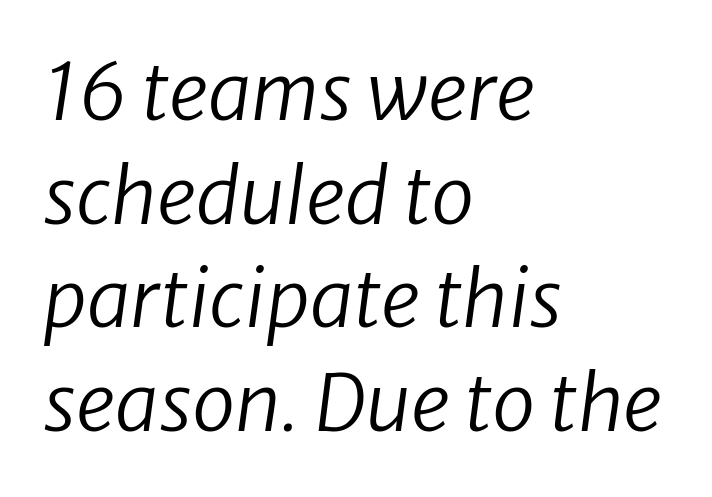
{"serif": "no", "bold": "no", "weight": "regular", "width": "normal", "stroke_contrast": "low", "x_height": "medium", "monospaced": "no", "underline": "no", "align": "left", "line_spacing": "normal", "line_spacing_ratio": 1.33, "letter_spacing": "normal", "letter_spacing_em": 0.0, "glyph_px": 78}
